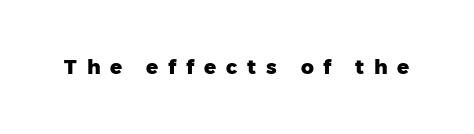
The lettering holds an erect, upright posture throughout. Every letter is thick-stroked: bold, no question. There is plenty of visible air inserted between adjacent glyphs. Honestly, there is no underline to notice here at all.
